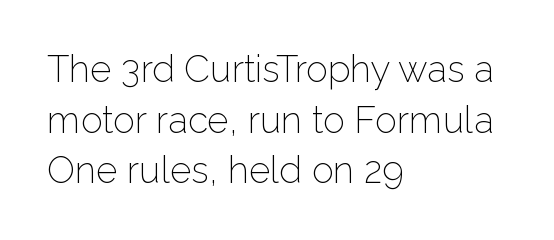
The image shows 37 px light sans-serif type, upright; set left-aligned, normal line spacing (1.37x), normal letter spacing, not underlined; low stroke contrast and a medium x-height.
